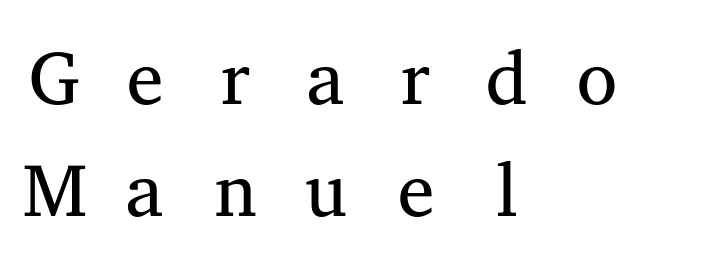
In CSS terms this would be text-align: left. Compared with typical body copy, the letter spacing here is much looser. Nope, not italic — everything's standing straight. You could count columns in this text — the font is strictly monospaced. Each stroke keeps to a modest, everyday thickness or less. Just letters on the line, the space beneath them empty.
